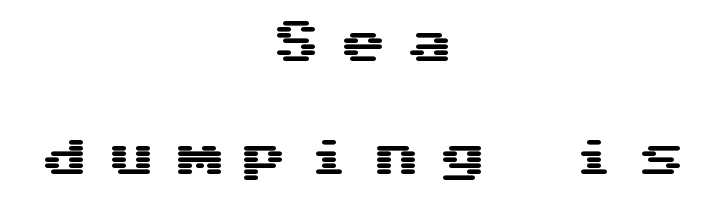
{"serif": "no", "italic": "no", "width": "wide", "stroke_contrast": "medium", "x_height": "medium", "underline": "no", "align": "center", "line_spacing": "loose", "line_spacing_ratio": 2.41, "letter_spacing": "wide", "letter_spacing_em": 0.41, "glyph_px": 47}
